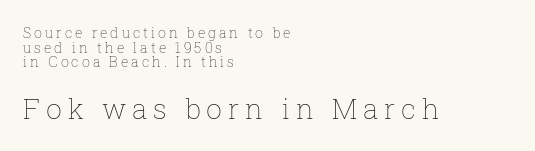
The image shows 28 px thin type, upright; set left-aligned, tight line spacing (1.05x), unusually wide letter spacing (+0.21 em), not underlined; the second (bottom) block is 2.0x larger; low stroke contrast and a medium x-height.
